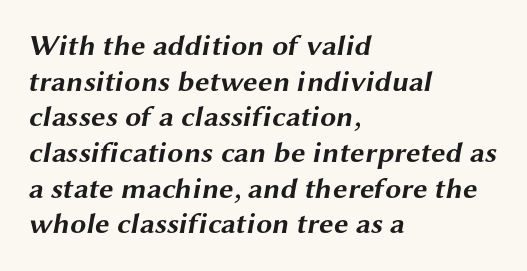
The image shows 29 px bold, wide sans-serif type; set left-aligned, line spacing 1.23x, normal letter spacing, not underlined; medium stroke contrast and a medium x-height.
